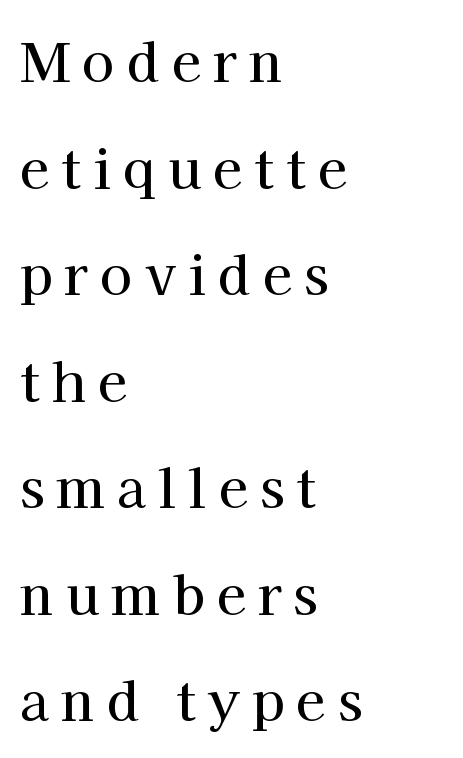
The lines in this sample share a left origin and differ only in where they stop. The face used here is rendered with a markedly widened letterfit. No word sits above an underline. Ordinary non-slanted type is in use. The passage shown is typed in a proportional face where columns would drift. The block of text is sparse from top to bottom, with ample space between rows.
